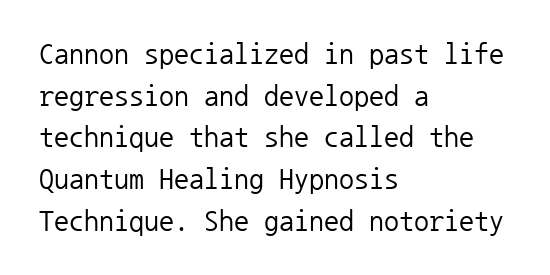
These lines are rendered in a fixed-pitch font. Stroke thickness stays within the range of a standard reading face or lighter. The foot of each line stays bare and open. This rendering employs a face without finishing strokes, i.e., a sans-serif. Does the copy run flush right? No — it runs flush left. The font's upright variant was chosen for this text.
